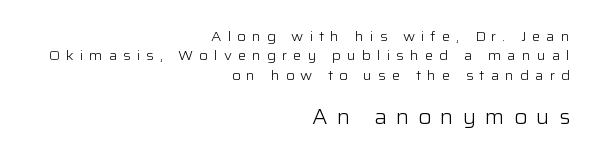
Q: Is the text bold? A: No.
Q: Is the text italic (slanted)? A: No, it is upright.
Q: Is the text underlined? A: No.
Q: How is the paragraph aligned? A: Right-aligned.
Q: Is the spacing between letters normal or unusually wide? A: Unusually wide.
Q: Is the spacing between lines tight, normal or loose? A: Normal.
Q: Which block of text is set in a larger size, the first (top) or the second (bottom)? A: The second (bottom) one.
